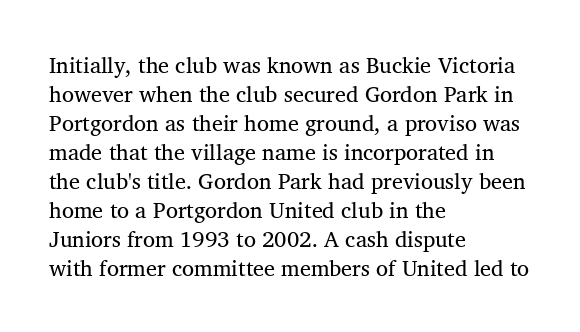
Q: Is the text bold? A: No.
Q: Is the text underlined? A: No.
Q: How is the paragraph aligned? A: Left-aligned.
Q: Is the spacing between letters normal or unusually wide? A: Normal.
Q: Is the spacing between lines tight, normal or loose? A: Normal.
